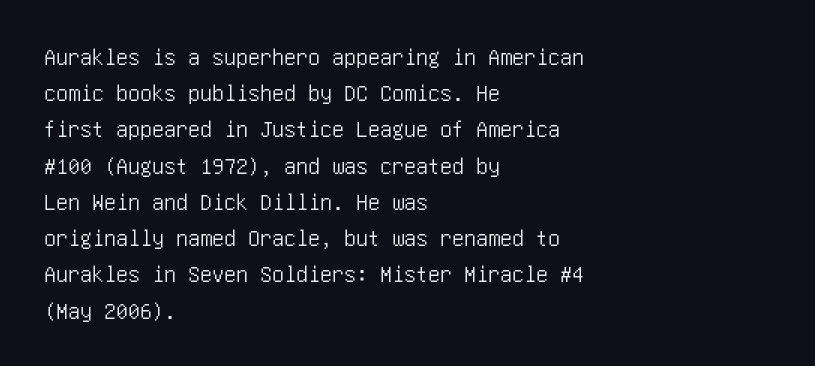
Q: Is the text italic (slanted)? A: No, it is upright.
Q: Is the text underlined? A: No.
Q: How is the paragraph aligned? A: Left-aligned.
Q: Is the spacing between letters normal or unusually wide? A: Normal.
Q: Is the spacing between lines tight, normal or loose? A: Normal.
